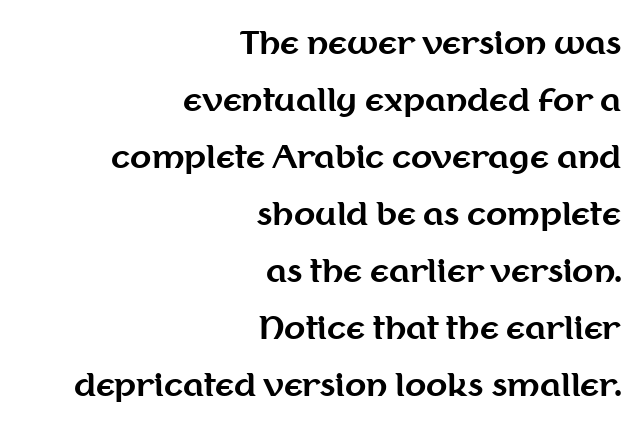
The image shows 31 px bold sans-serif type, upright; set right-aligned, line spacing 1.84x, normal letter spacing, not underlined; medium stroke contrast and a medium x-height.
